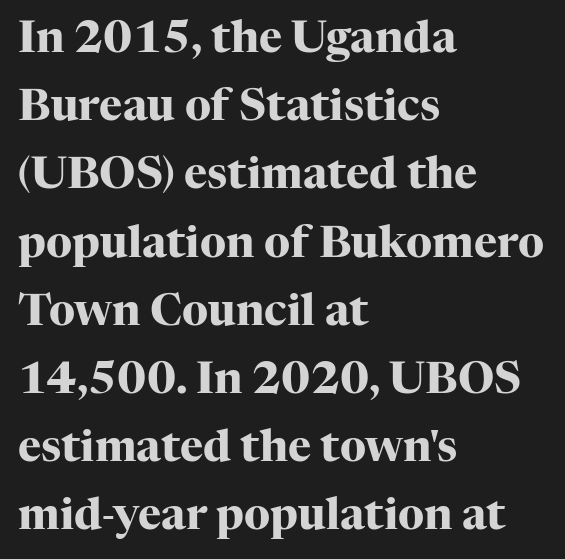
Q: Is the text bold? A: Yes.
Q: Is the text italic (slanted)? A: No, it is upright.
Q: Is the typeface a serif or a sans-serif typeface? A: Serif.
Q: Is the text underlined? A: No.
Q: How is the paragraph aligned? A: Left-aligned.
Q: Is the spacing between letters normal or unusually wide? A: Normal.
Q: Is the spacing between lines tight, normal or loose? A: Normal.
Q: Width (condensed, normal, or wide)? A: Normal.
Q: Stroke contrast? A: High.
Q: x-height? A: Medium.
Q: Monospaced? A: No.
